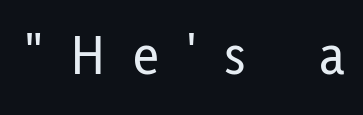
{"serif": "no", "italic": "no", "width": "condensed", "stroke_contrast": "low", "x_height": "medium", "monospaced": "no", "underline": "no", "letter_spacing": "wide", "letter_spacing_em": 0.5, "glyph_px": 57}
